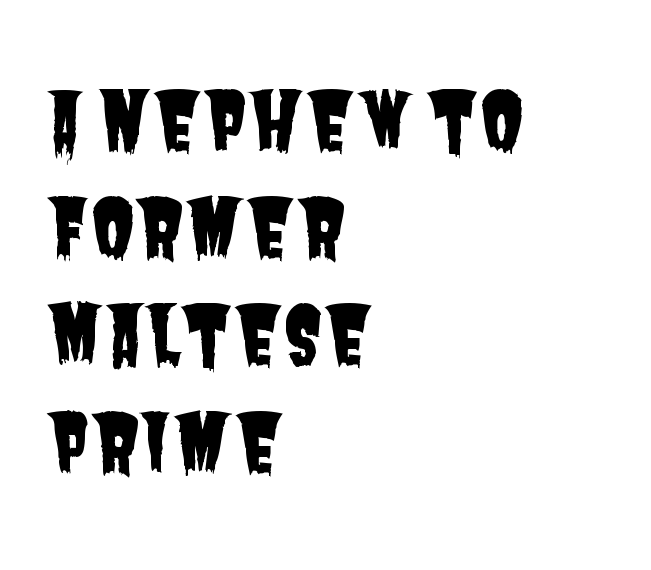
Q: Is the typeface a serif or a sans-serif typeface? A: Sans-serif.
Q: Is the text underlined? A: No.
Q: How is the paragraph aligned? A: Left-aligned.
Q: Is the spacing between letters normal or unusually wide? A: Normal.
Q: Is the spacing between lines tight, normal or loose? A: Normal.
Q: Width (condensed, normal, or wide)? A: Condensed.
Q: Stroke contrast? A: Low.
Q: x-height? A: Large.
Q: Monospaced? A: No.
